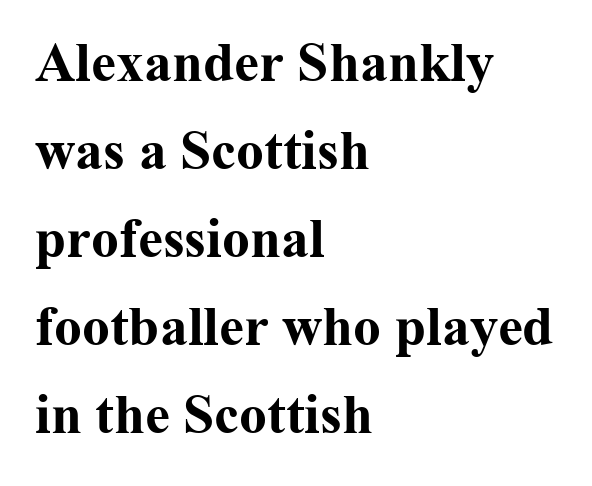
In terms of letterform style, serifs are clearly present. Do the letters lean? They stand straight. The lines sit at an ordinary, default distance from one another. The rendering uses natural spacing where letterforms have individual widths. In terms of letterspacing, this is plain default setting. This rendering uses left alignment, leaving the right contour irregular.
